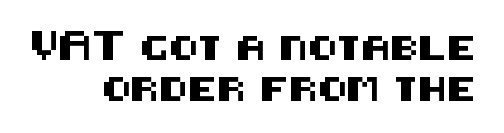
{"italic": "no", "underline": "no", "line_spacing_ratio": 1.71, "letter_spacing": "normal", "letter_spacing_em": 0.0, "glyph_px": 24}
